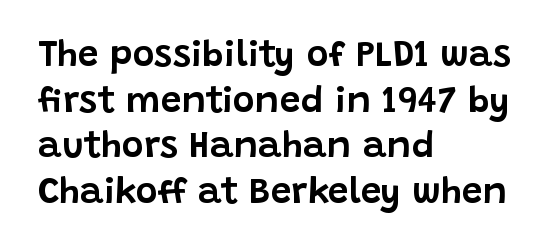
{"serif": "no", "italic": "no", "width": "normal", "stroke_contrast": "low", "x_height": "large", "monospaced": "no", "underline": "no", "align": "left", "line_spacing_ratio": 1.23, "letter_spacing": "normal", "letter_spacing_em": 0.0, "glyph_px": 37}
